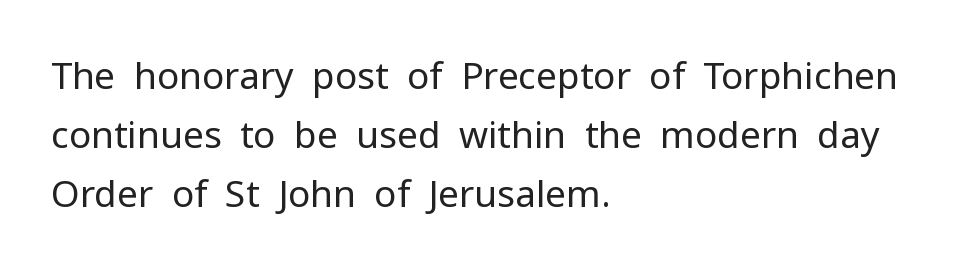
No chunkiness to these letters — they're not bold. Does the type have serifs? No, each stem ends abruptly. How would I describe the line gaps? Plain and ordinary. Teacher's note: observe the even left margin — that is flush-left alignment. The gap between lines stays unmarked.
